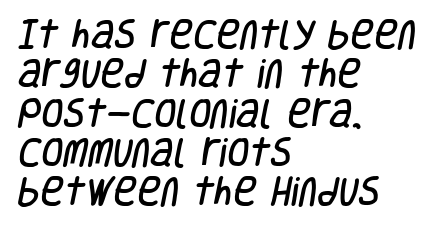
Q: Is the typeface a serif or a sans-serif typeface? A: Sans-serif.
Q: Is the text underlined? A: No.
Q: How is the paragraph aligned? A: Left-aligned.
Q: Is the spacing between letters normal or unusually wide? A: Normal.
Q: Width (condensed, normal, or wide)? A: Condensed.
Q: Stroke contrast? A: Low.
Q: x-height? A: Large.
Q: Monospaced? A: No.
